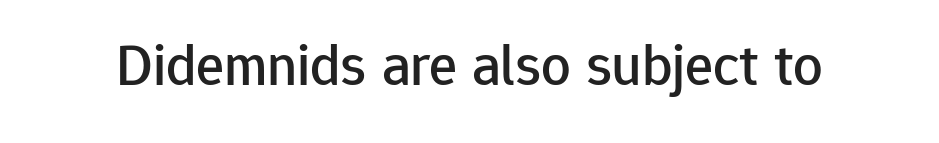
Q: Is the text italic (slanted)? A: No, it is upright.
Q: Is the typeface a serif or a sans-serif typeface? A: Sans-serif.
Q: Is the text underlined? A: No.
Q: Is the spacing between letters normal or unusually wide? A: Normal.
Q: Width (condensed, normal, or wide)? A: Normal.
Q: Stroke contrast? A: Low.
Q: x-height? A: Medium.
Q: Monospaced? A: No.
